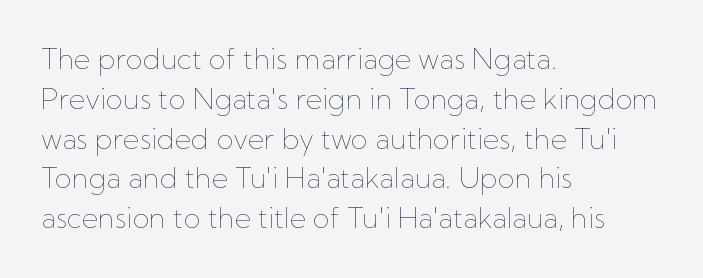
Q: Is the text bold? A: No.
Q: Is the text italic (slanted)? A: No, it is upright.
Q: Is the text underlined? A: No.
Q: How is the paragraph aligned? A: Left-aligned.
Q: Is the spacing between letters normal or unusually wide? A: Normal.
Q: Is the spacing between lines tight, normal or loose? A: Normal.
Q: Width (condensed, normal, or wide)? A: Normal.
Q: Stroke contrast? A: Low.
Q: x-height? A: Medium.
Q: Monospaced? A: No.
